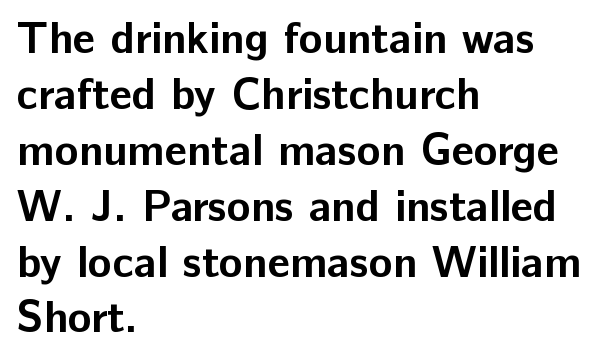
The image shows 44 px bold sans-serif type, upright; set left-aligned, normal line spacing (1.27x), normal letter spacing, not underlined; low stroke contrast and a medium x-height.
